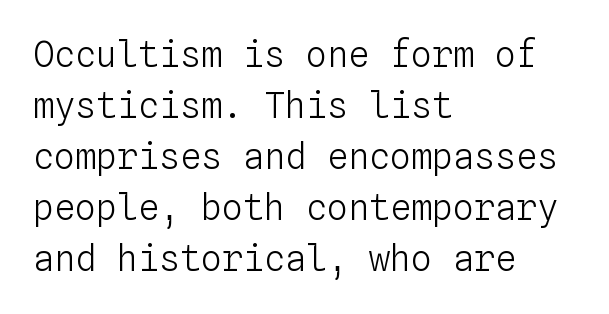
{"italic": "no", "bold": "no", "weight": "light", "width": "normal", "stroke_contrast": "low", "x_height": "medium", "monospaced": "yes", "underline": "no", "align": "left", "line_spacing": "normal", "line_spacing_ratio": 1.46, "letter_spacing": "normal", "letter_spacing_em": 0.0, "glyph_px": 35}
